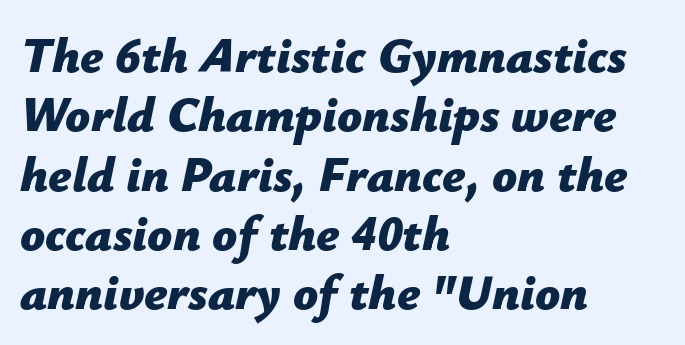
The image shows 49 px bold type, italic (leaning right); set left-aligned, line spacing 1.21x, normal letter spacing, not underlined; low stroke contrast and a medium x-height.
